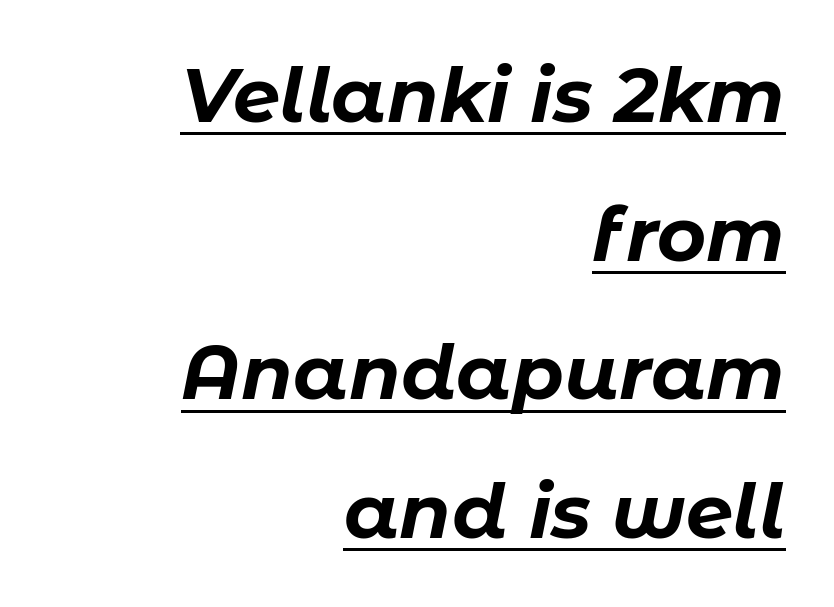
Q: Is the text bold? A: Yes.
Q: Is the text italic (slanted)? A: Yes, it leans right by about 11 degrees.
Q: Is the text underlined? A: Yes.
Q: How is the paragraph aligned? A: Right-aligned.
Q: Is the spacing between letters normal or unusually wide? A: Normal.
Q: Width (condensed, normal, or wide)? A: Normal.
Q: Stroke contrast? A: Low.
Q: x-height? A: Medium.
Q: Monospaced? A: No.
